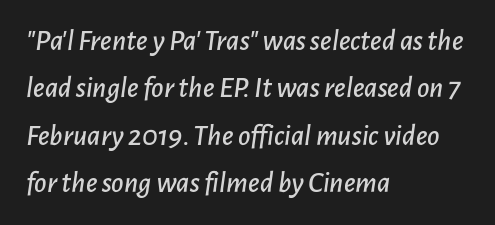
The image shows 30 px text type, italic (leaning right); set left-aligned, normal line spacing (1.58x), normal letter spacing, not underlined; low stroke contrast and a medium x-height.
